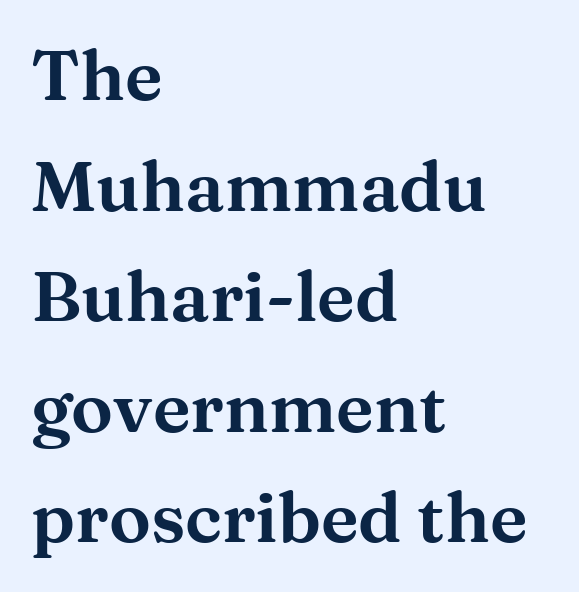
Notice how the passage keeps a crisp vertical edge on the left only. The glyphs in this specimen are seriffed. Posture: upright roman. Decoration check: the copy has no underline.
